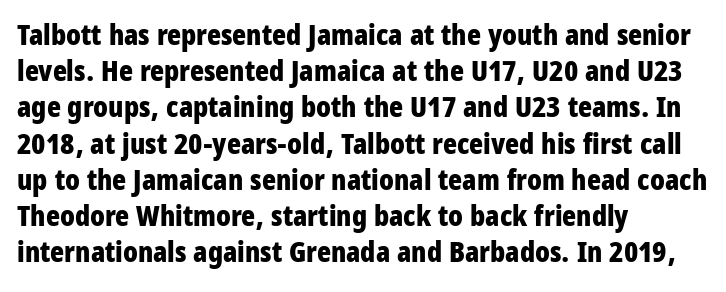
Q: Is the text bold? A: Yes.
Q: Is the text italic (slanted)? A: No, it is upright.
Q: Is the typeface a serif or a sans-serif typeface? A: Sans-serif.
Q: Is the text underlined? A: No.
Q: How is the paragraph aligned? A: Left-aligned.
Q: Is the spacing between letters normal or unusually wide? A: Normal.
Q: Is the spacing between lines tight, normal or loose? A: Normal.
Q: Width (condensed, normal, or wide)? A: Condensed.
Q: Stroke contrast? A: Low.
Q: x-height? A: Large.
Q: Monospaced? A: No.
